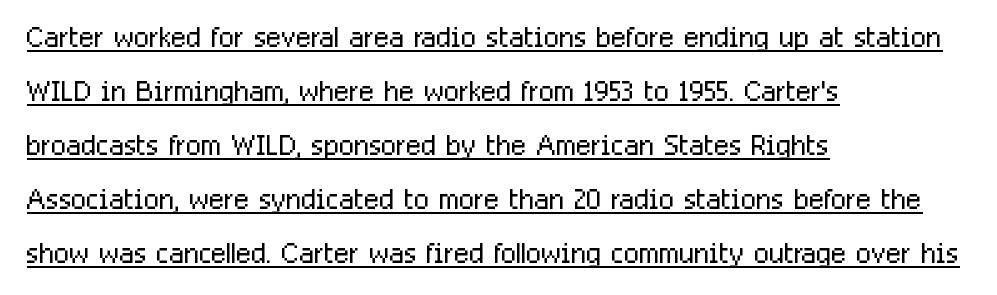
The image shows 40 px light, condensed sans-serif type, upright; set left-aligned, normal line spacing (1.35x), normal letter spacing, underlined; low stroke contrast and a medium x-height.
